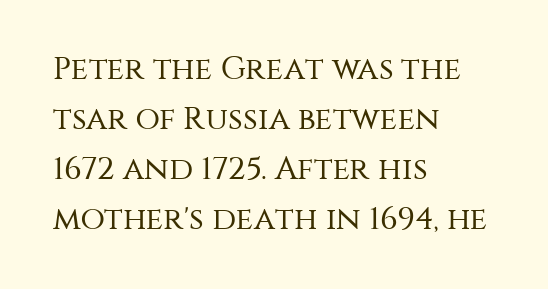
The paragraph shown leans on its left margin. Looks like regular typesetting: each glyph gets only the width it needs. Does the lettering tilt? It doesn't — this is upright. The string is rendered with underlining switched off. One glance says typical: line gaps are just what's usual. The font is comparable to plain body text, perhaps lighter.
